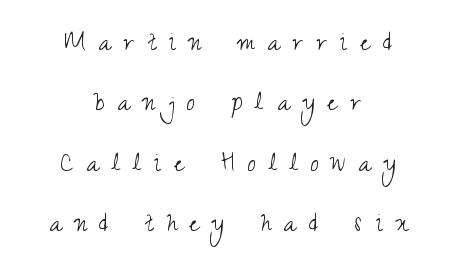
The image shows 29 px light, condensed sans-serif type, upright; set centered, loose line spacing (2.08x), unusually wide letter spacing (+0.45 em), not underlined; medium stroke contrast and a small x-height.
